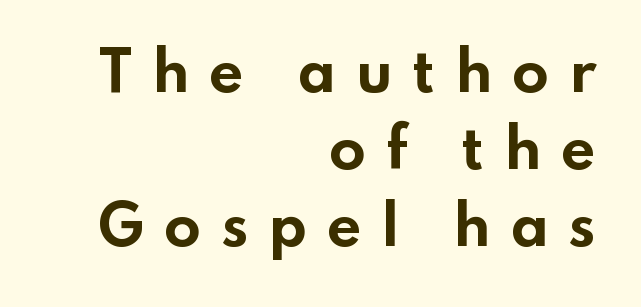
Q: Is the text bold? A: Yes.
Q: Is the text italic (slanted)? A: No, it is upright.
Q: Is the typeface a serif or a sans-serif typeface? A: Sans-serif.
Q: Is the text underlined? A: No.
Q: How is the paragraph aligned? A: Right-aligned.
Q: Is the spacing between letters normal or unusually wide? A: Unusually wide.
Q: Is the spacing between lines tight, normal or loose? A: Normal.
Q: Width (condensed, normal, or wide)? A: Wide.
Q: Stroke contrast? A: Low.
Q: x-height? A: Small.
Q: Monospaced? A: No.
